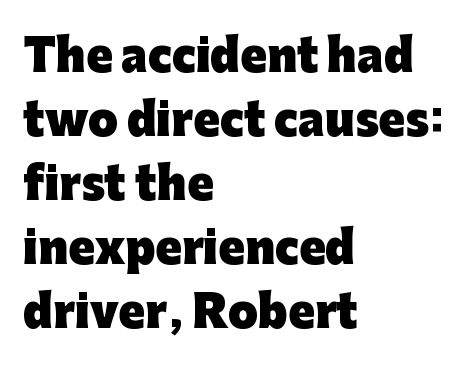
Q: Is the text bold? A: Yes.
Q: Is the text italic (slanted)? A: No, it is upright.
Q: Is the typeface a serif or a sans-serif typeface? A: Sans-serif.
Q: Is the text underlined? A: No.
Q: How is the paragraph aligned? A: Left-aligned.
Q: Is the spacing between letters normal or unusually wide? A: Normal.
Q: Is the spacing between lines tight, normal or loose? A: Normal.
Q: Width (condensed, normal, or wide)? A: Normal.
Q: Stroke contrast? A: Low.
Q: x-height? A: Medium.
Q: Monospaced? A: No.
